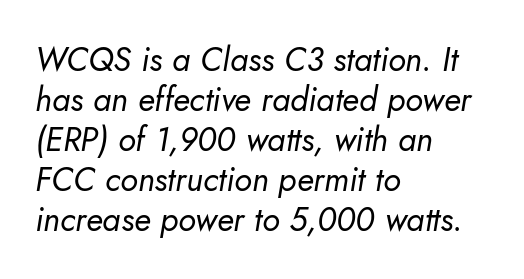
The image shows 33 px regular-weight type, italic (leaning right); set left-aligned, line spacing 1.21x, normal letter spacing, not underlined; low stroke contrast and a small x-height.
